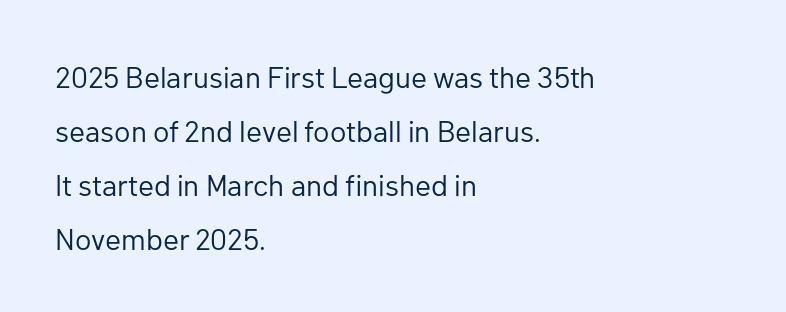
The glyphs in this specimen are sans serif. Every row of glyphs begins at an identical x-position on the left. This is roman type, the default non-slanted kind. You could call the tracking neutral — neither tight nor loose.
